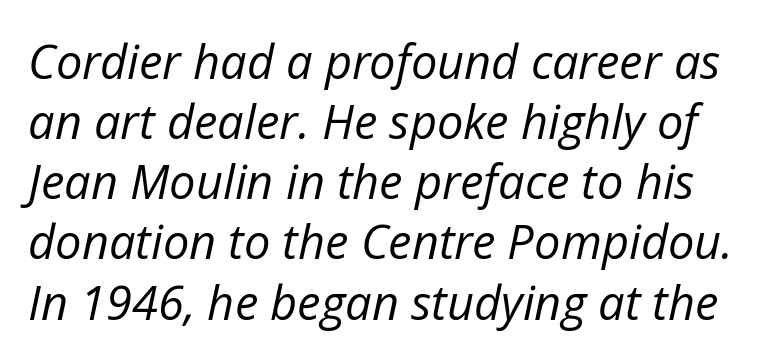
{"italic": "yes", "lean": "right", "slant_degrees": 12, "bold": "no", "weight": "regular", "width": "normal", "stroke_contrast": "low", "x_height": "medium", "monospaced": "no", "underline": "no", "line_spacing": "normal", "line_spacing_ratio": 1.28, "letter_spacing": "normal", "letter_spacing_em": 0.0, "glyph_px": 47}
